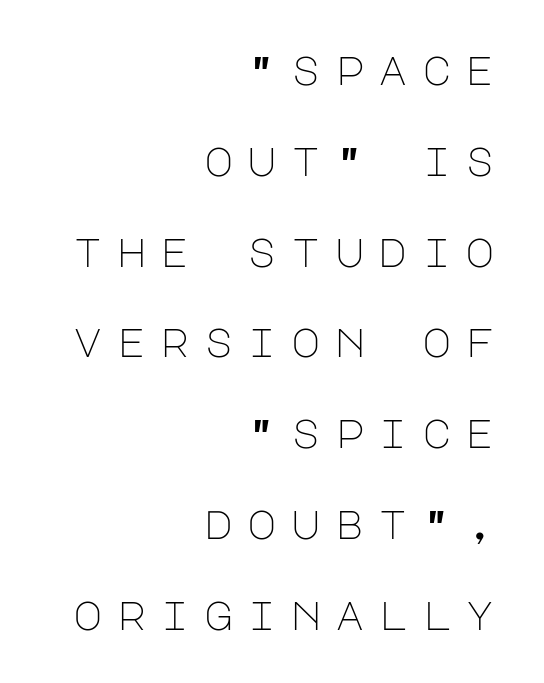
Q: Is the text bold? A: No.
Q: Is the text italic (slanted)? A: No, it is upright.
Q: Is the typeface a serif or a sans-serif typeface? A: Sans-serif.
Q: Is the text underlined? A: No.
Q: How is the paragraph aligned? A: Right-aligned.
Q: Is the spacing between letters normal or unusually wide? A: Unusually wide.
Q: Is the spacing between lines tight, normal or loose? A: Loose.
Q: Width (condensed, normal, or wide)? A: Normal.
Q: Stroke contrast? A: Low.
Q: x-height? A: Large.
